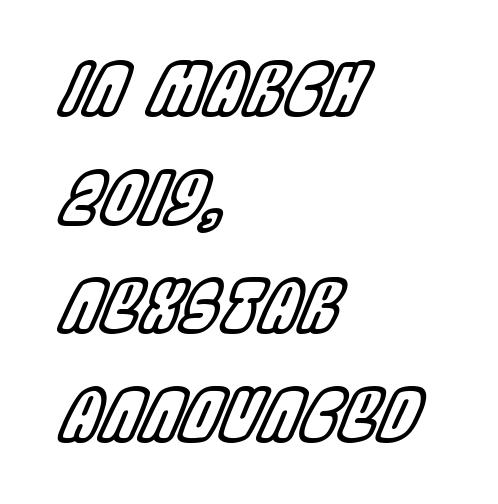
The image shows 71 px condensed type, italic (leaning right); set left-aligned, normal line spacing (1.53x), normal letter spacing, not underlined; a large x-height.
